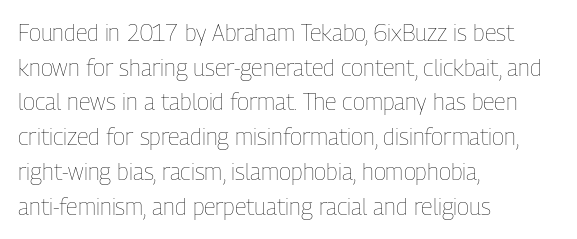
The image shows 23 px text type, upright; set left-aligned, normal line spacing (1.51x), normal letter spacing, not underlined.
